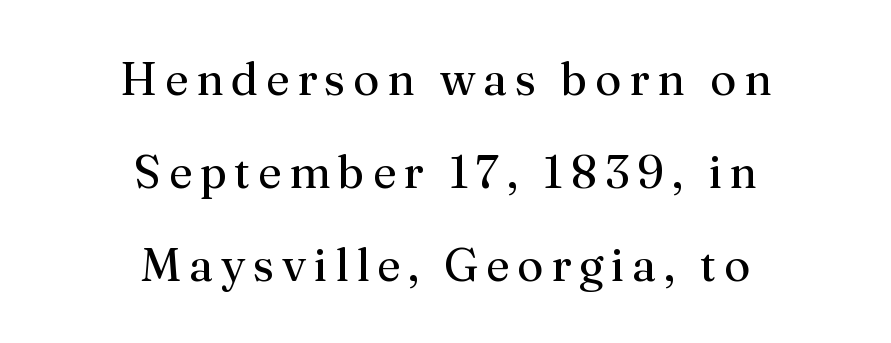
The image shows 46 px regular-weight serif type, upright; set centered, loose line spacing (2.02x), not underlined; medium stroke contrast and a medium x-height.
